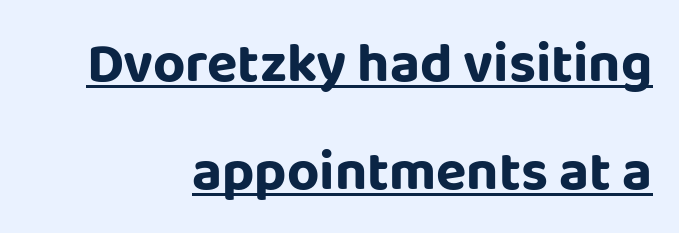
{"serif": "no", "italic": "no", "width": "normal", "stroke_contrast": "low", "x_height": "large", "monospaced": "no", "underline": "yes", "align": "right", "line_spacing": "loose", "line_spacing_ratio": 1.92, "letter_spacing": "normal", "letter_spacing_em": 0.0, "glyph_px": 56}
